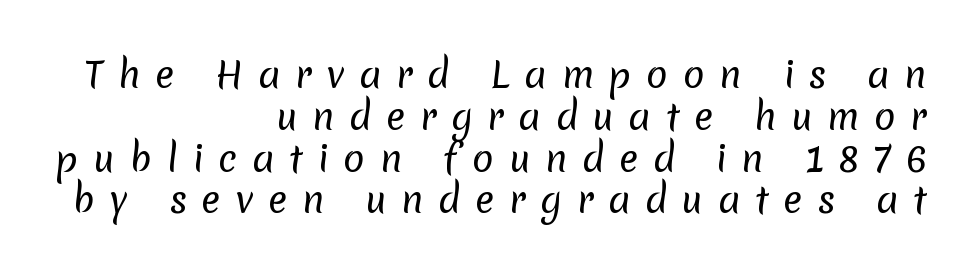
The image shows 36 px regular-weight sans-serif type; set right-aligned, line spacing 1.16x, unusually wide letter spacing (+0.4 em), not underlined; low stroke contrast and a medium x-height.
